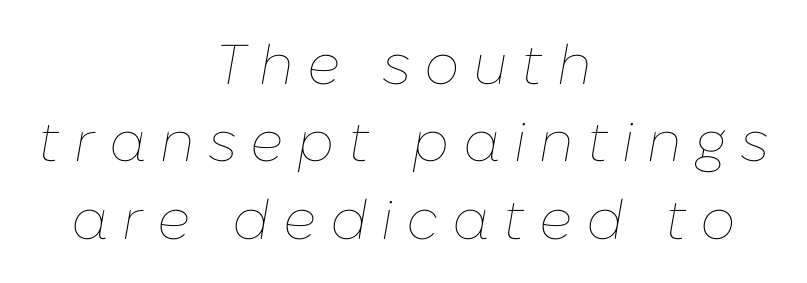
{"italic": "yes", "lean": "right", "slant_degrees": 10, "bold": "no", "weight": "thin", "width": "normal", "stroke_contrast": "low", "x_height": "medium", "monospaced": "no", "underline": "no", "align": "center", "line_spacing": "normal", "line_spacing_ratio": 1.38, "letter_spacing": "wide", "letter_spacing_em": 0.24, "glyph_px": 56}
